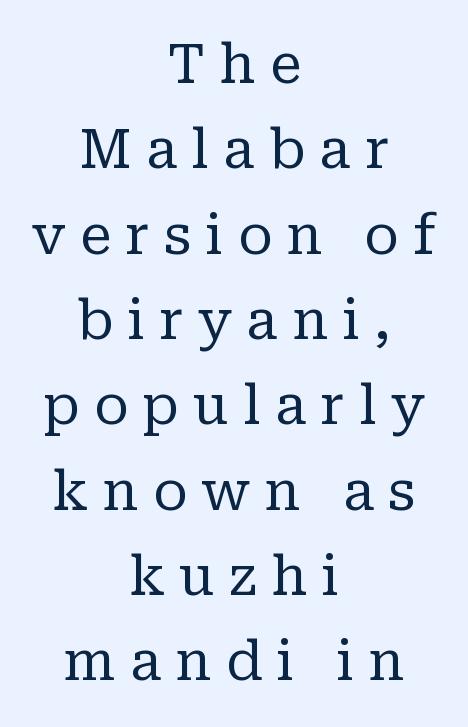
Q: Is the text bold? A: No.
Q: Is the text italic (slanted)? A: No, it is upright.
Q: Is the typeface a serif or a sans-serif typeface? A: Serif.
Q: Is the text underlined? A: No.
Q: How is the paragraph aligned? A: Centered.
Q: Is the spacing between letters normal or unusually wide? A: Unusually wide.
Q: Is the spacing between lines tight, normal or loose? A: Normal.
Q: Width (condensed, normal, or wide)? A: Normal.
Q: Stroke contrast? A: Low.
Q: x-height? A: Medium.
Q: Monospaced? A: No.
